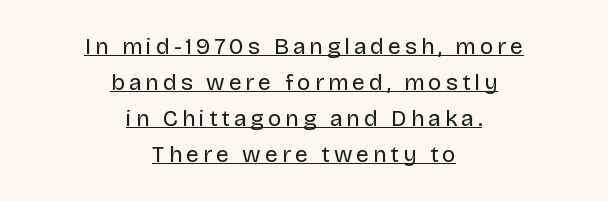
{"italic": "no", "bold": "no", "underline": "yes", "align": "center", "line_spacing": "normal", "line_spacing_ratio": 1.56, "glyph_px": 23}
